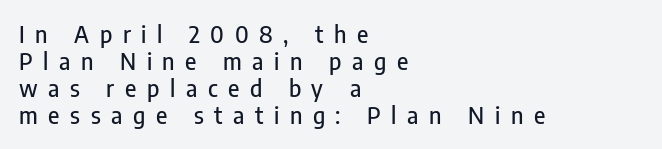
Does the copy run flush right? No — it runs flush left. Has an underline been added? It has not. Style check: upright. Here the glyphs are tracked loosely, breaking word shapes into spaced letters.
